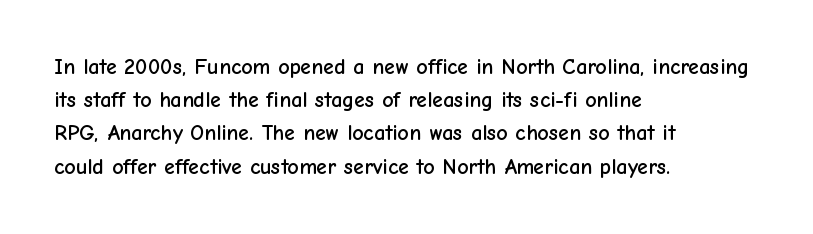
{"italic": "no", "underline": "no", "align": "left", "line_spacing": "normal", "line_spacing_ratio": 1.51, "letter_spacing": "normal", "letter_spacing_em": 0.0, "glyph_px": 22}
